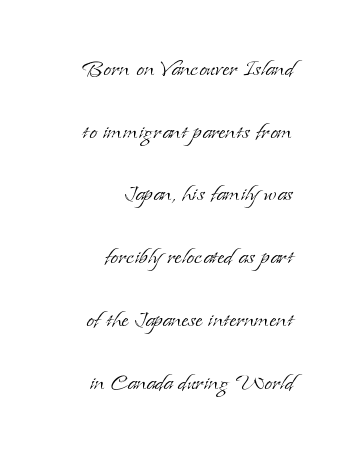
The image shows 28 px light serif type; set right-aligned, loose line spacing (2.24x), normal letter spacing, not underlined; low stroke contrast and a small x-height.
